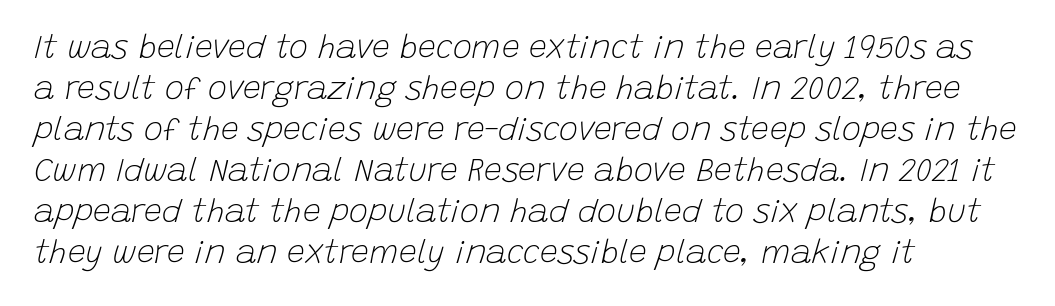
Q: Is the text bold? A: No.
Q: Is the text italic (slanted)? A: Yes, it leans right by about 15 degrees.
Q: Is the text underlined? A: No.
Q: How is the paragraph aligned? A: Left-aligned.
Q: Is the spacing between letters normal or unusually wide? A: Normal.
Q: Is the spacing between lines tight, normal or loose? A: Normal.
Q: Width (condensed, normal, or wide)? A: Normal.
Q: Stroke contrast? A: Low.
Q: x-height? A: Large.
Q: Monospaced? A: No.
